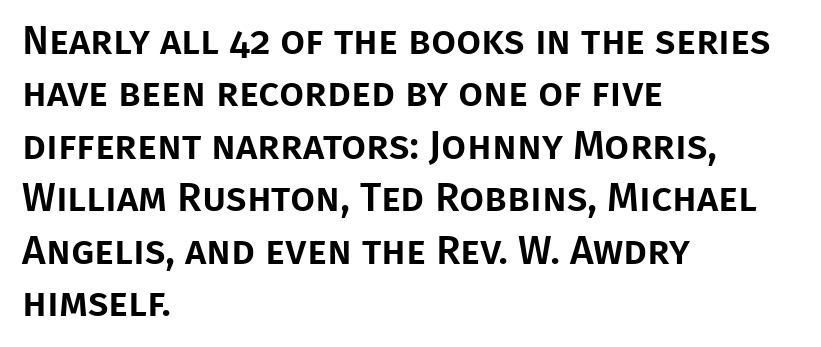
{"serif": "no", "italic": "no", "width": "normal", "stroke_contrast": "low", "x_height": "large", "monospaced": "no", "underline": "no", "align": "left", "line_spacing": "normal", "line_spacing_ratio": 1.31, "letter_spacing": "normal", "letter_spacing_em": 0.0, "glyph_px": 40}
